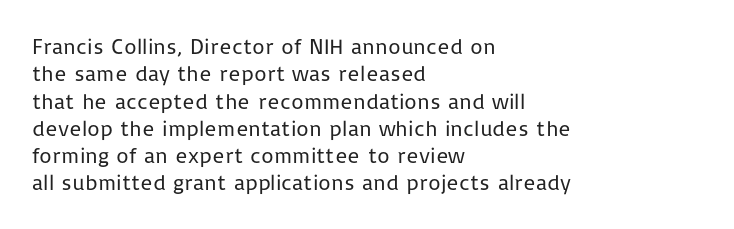
Q: Is the text bold? A: No.
Q: Is the text italic (slanted)? A: No, it is upright.
Q: Is the text underlined? A: No.
Q: How is the paragraph aligned? A: Left-aligned.
Q: Is the spacing between letters normal or unusually wide? A: Normal.
